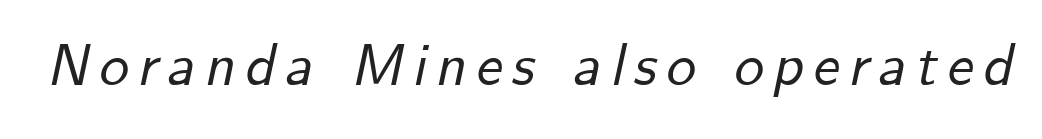
The image shows 59 px text type, italic (leaning right); set not underlined; low stroke contrast and a small x-height.
